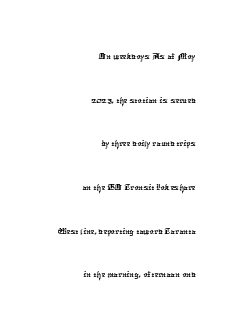
The image shows 21 px text type; set right-aligned, loose line spacing (2.08x), normal letter spacing, not underlined.
